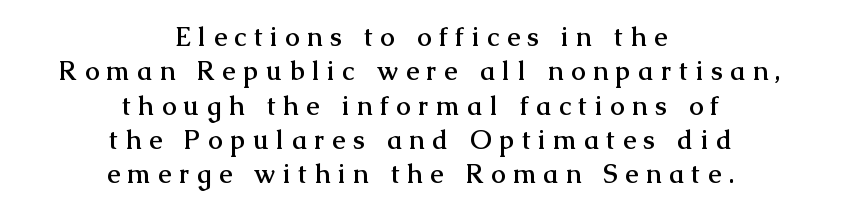
Q: Is the text bold? A: Yes.
Q: Is the text italic (slanted)? A: No, it is upright.
Q: Is the text underlined? A: No.
Q: How is the paragraph aligned? A: Centered.
Q: Is the spacing between letters normal or unusually wide? A: Unusually wide.
Q: Is the spacing between lines tight, normal or loose? A: Normal.
